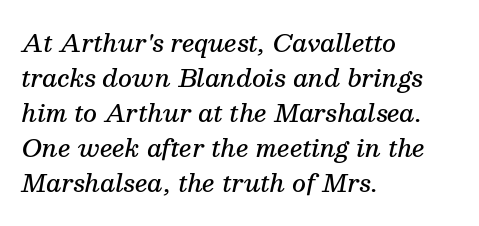
{"italic": "yes", "lean": "right", "slant_degrees": 13, "bold": "semi", "underline": "no", "align": "left", "line_spacing": "normal", "line_spacing_ratio": 1.46, "letter_spacing": "normal", "letter_spacing_em": 0.0, "glyph_px": 24}
